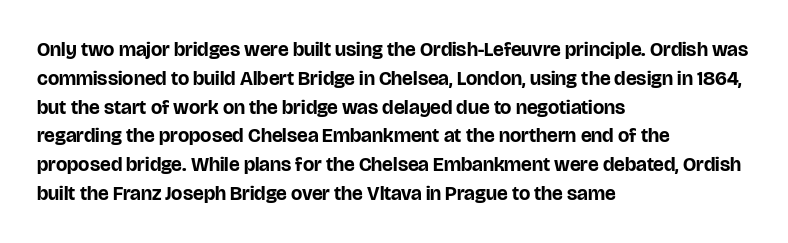
{"italic": "no", "bold": "yes", "underline": "no", "align": "left", "line_spacing": "normal", "line_spacing_ratio": 1.44, "letter_spacing": "normal", "letter_spacing_em": 0.0, "glyph_px": 20}
